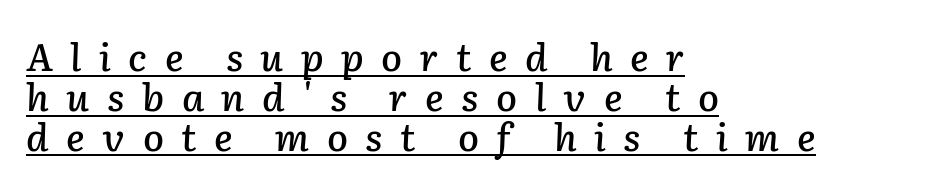
Q: Is the text italic (slanted)? A: Yes, it leans right by about 2 degrees.
Q: Is the text underlined? A: Yes.
Q: How is the paragraph aligned? A: Left-aligned.
Q: Is the spacing between letters normal or unusually wide? A: Unusually wide.
Q: Is the spacing between lines tight, normal or loose? A: Tight.
Q: Width (condensed, normal, or wide)? A: Normal.
Q: Stroke contrast? A: Low.
Q: x-height? A: Medium.
Q: Monospaced? A: No.
